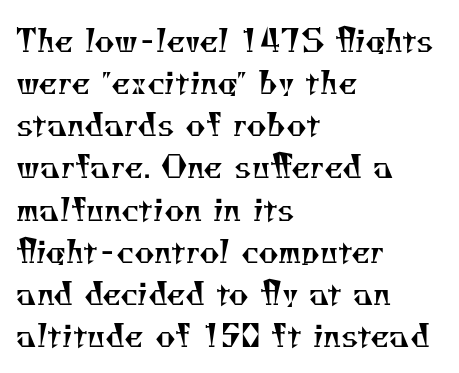
Q: Is the text bold? A: No.
Q: Is the typeface a serif or a sans-serif typeface? A: Serif.
Q: Is the text underlined? A: No.
Q: How is the paragraph aligned? A: Left-aligned.
Q: Is the spacing between letters normal or unusually wide? A: Normal.
Q: Is the spacing between lines tight, normal or loose? A: Normal.
Q: Width (condensed, normal, or wide)? A: Normal.
Q: Stroke contrast? A: Medium.
Q: x-height? A: Small.
Q: Monospaced? A: No.
